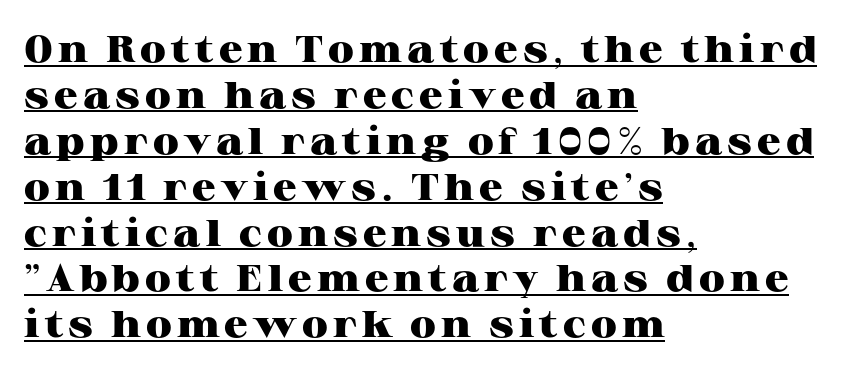
The image shows 37 px heavy, wide serif type, upright; set left-aligned, line spacing 1.24x, underlined; high stroke contrast and a medium x-height.
